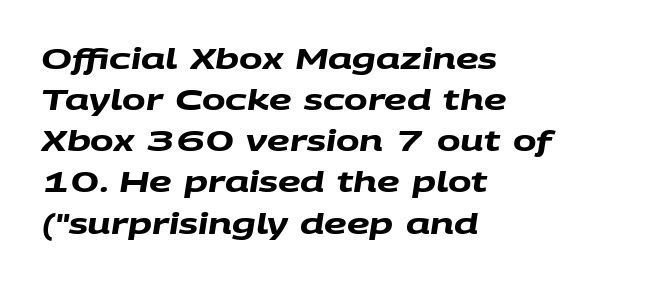
{"serif": "no", "bold": "yes", "weight": "heavy", "width": "wide", "stroke_contrast": "medium", "x_height": "large", "monospaced": "no", "underline": "no", "align": "left", "line_spacing": "normal", "line_spacing_ratio": 1.47, "letter_spacing": "normal", "letter_spacing_em": 0.0, "glyph_px": 28}
